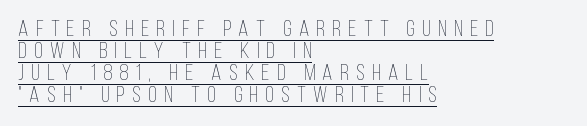
Q: Is the text bold? A: No.
Q: Is the text italic (slanted)? A: No, it is upright.
Q: Is the text underlined? A: Yes.
Q: How is the paragraph aligned? A: Left-aligned.
Q: Is the spacing between letters normal or unusually wide? A: Unusually wide.
Q: Is the spacing between lines tight, normal or loose? A: Tight.
